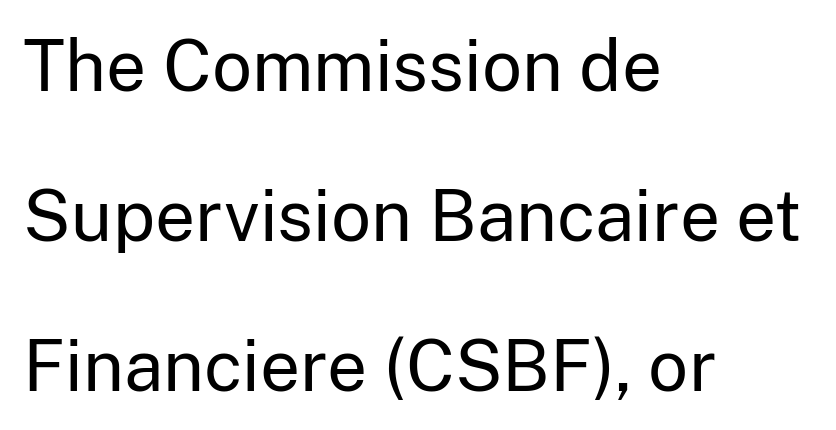
Q: Is the text bold? A: No.
Q: Is the text italic (slanted)? A: No, it is upright.
Q: Is the typeface a serif or a sans-serif typeface? A: Sans-serif.
Q: Is the text underlined? A: No.
Q: How is the paragraph aligned? A: Left-aligned.
Q: Is the spacing between letters normal or unusually wide? A: Normal.
Q: Is the spacing between lines tight, normal or loose? A: Loose.
Q: Width (condensed, normal, or wide)? A: Normal.
Q: Stroke contrast? A: Low.
Q: x-height? A: Medium.
Q: Monospaced? A: No.
